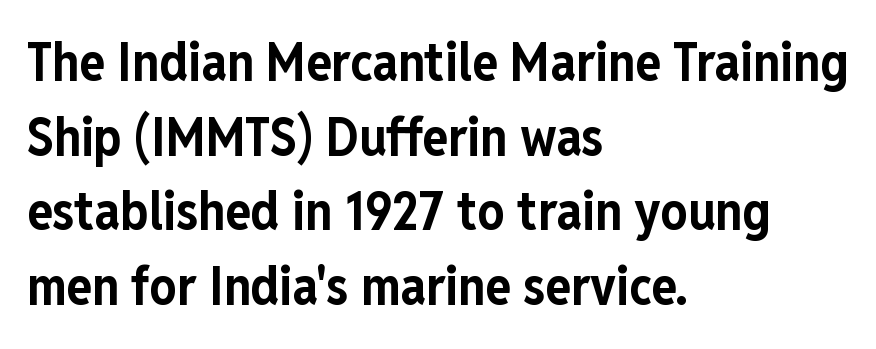
Q: Is the text bold? A: Yes.
Q: Is the text italic (slanted)? A: No, it is upright.
Q: Is the typeface a serif or a sans-serif typeface? A: Sans-serif.
Q: Is the text underlined? A: No.
Q: How is the paragraph aligned? A: Left-aligned.
Q: Is the spacing between letters normal or unusually wide? A: Normal.
Q: Is the spacing between lines tight, normal or loose? A: Normal.
Q: Width (condensed, normal, or wide)? A: Condensed.
Q: Stroke contrast? A: Low.
Q: x-height? A: Medium.
Q: Monospaced? A: No.
